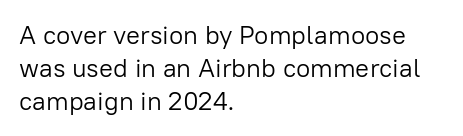
{"italic": "no", "bold": "no", "underline": "no", "align": "left", "line_spacing": "normal", "line_spacing_ratio": 1.26, "letter_spacing": "normal", "letter_spacing_em": 0.0, "glyph_px": 26}
